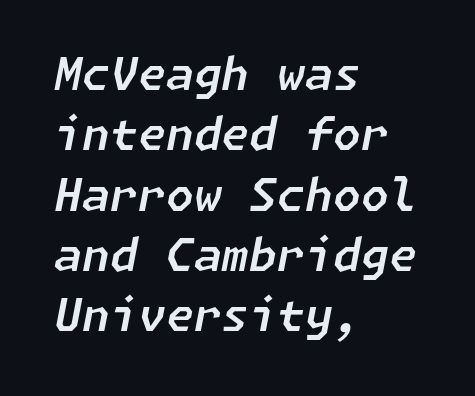
The image shows 45 px text type, italic (leaning right); set left-aligned, normal line spacing (1.34x), normal letter spacing, not underlined; low stroke contrast and a medium x-height.
